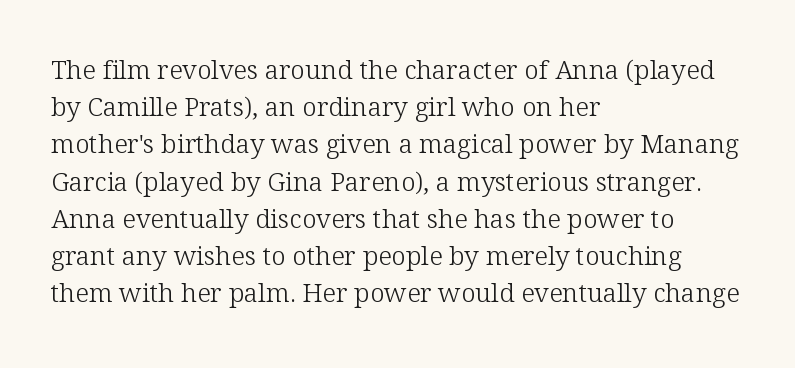
The rendering anchors every line to the left-hand side. A clean baseline with only descenders dipping below it. No chunkiness to these letters — they're not bold. Leading matches the norm, producing a regular column. Ascenders rise straight up at ninety degrees. Nobody touched the tracking dial on this one.
